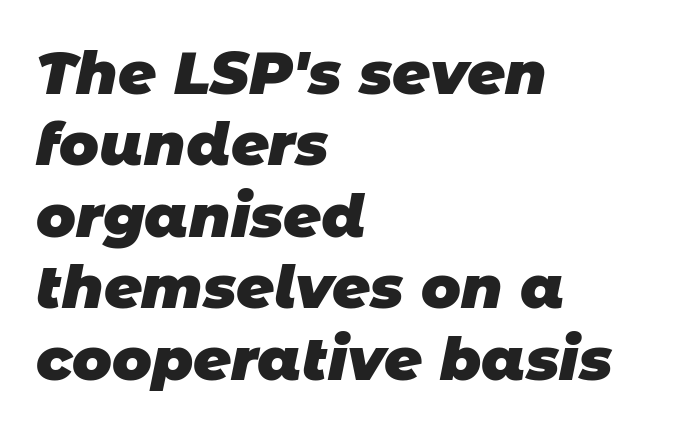
{"serif": "no", "bold": "yes", "weight": "heavy", "width": "normal", "stroke_contrast": "low", "x_height": "large", "monospaced": "no", "underline": "no", "align": "left", "line_spacing_ratio": 1.21, "letter_spacing": "normal", "letter_spacing_em": 0.0, "glyph_px": 59}
